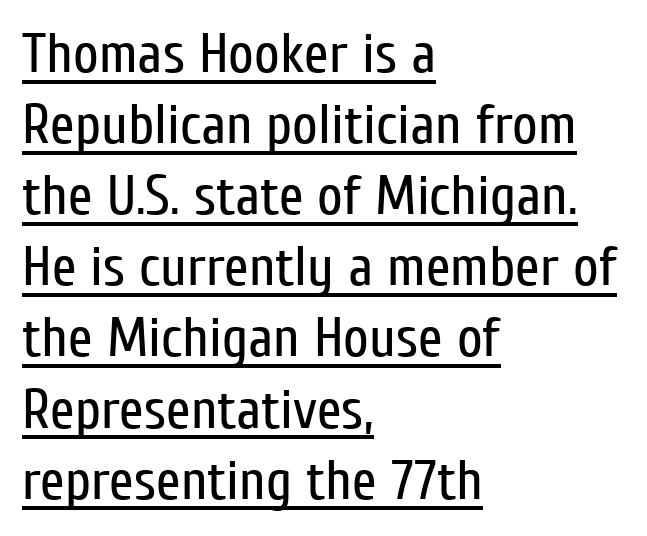
Q: Is the text bold? A: No.
Q: Is the text italic (slanted)? A: No, it is upright.
Q: Is the typeface a serif or a sans-serif typeface? A: Sans-serif.
Q: Is the text underlined? A: Yes.
Q: How is the paragraph aligned? A: Left-aligned.
Q: Is the spacing between letters normal or unusually wide? A: Normal.
Q: Is the spacing between lines tight, normal or loose? A: Normal.
Q: Width (condensed, normal, or wide)? A: Condensed.
Q: Stroke contrast? A: Low.
Q: x-height? A: Medium.
Q: Monospaced? A: No.
